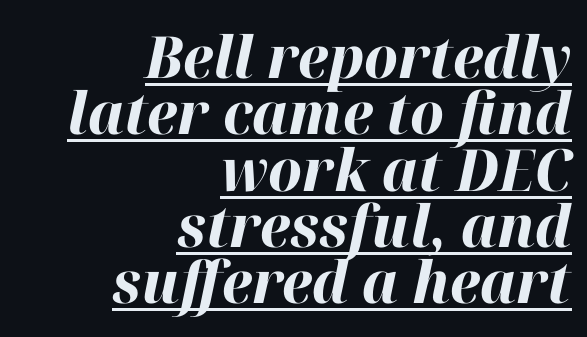
Q: Is the text bold? A: Yes.
Q: Is the text italic (slanted)? A: Yes, it leans right by about 12 degrees.
Q: Is the text underlined? A: Yes.
Q: How is the paragraph aligned? A: Right-aligned.
Q: Is the spacing between letters normal or unusually wide? A: Normal.
Q: Is the spacing between lines tight, normal or loose? A: Tight.
Q: Width (condensed, normal, or wide)? A: Normal.
Q: Stroke contrast? A: High.
Q: x-height? A: Medium.
Q: Monospaced? A: No.
